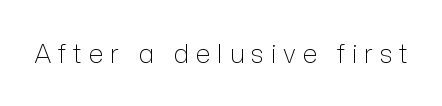
Q: Is the text bold? A: No.
Q: Is the text italic (slanted)? A: No, it is upright.
Q: Is the text underlined? A: No.
Q: Is the spacing between letters normal or unusually wide? A: Unusually wide.
